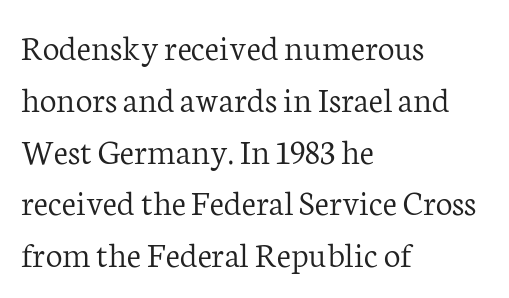
{"serif": "yes", "italic": "no", "bold": "no", "weight": "light", "width": "normal", "stroke_contrast": "low", "x_height": "medium", "monospaced": "no", "underline": "no", "align": "left", "line_spacing": "normal", "line_spacing_ratio": 1.4, "letter_spacing": "normal", "letter_spacing_em": 0.0, "glyph_px": 37}
